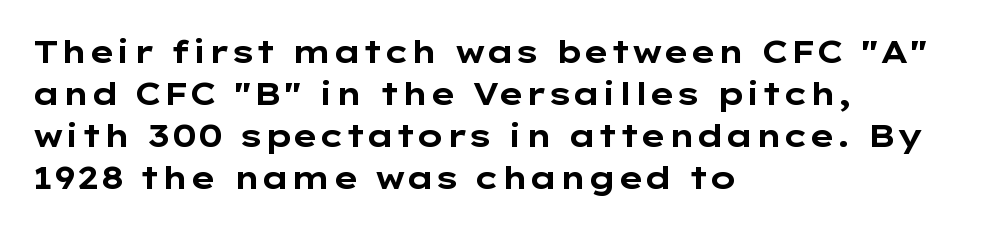
The image shows 31 px bold, wide sans-serif type, upright; set left-aligned, normal line spacing (1.36x), normal letter spacing, not underlined; low stroke contrast and a medium x-height.
